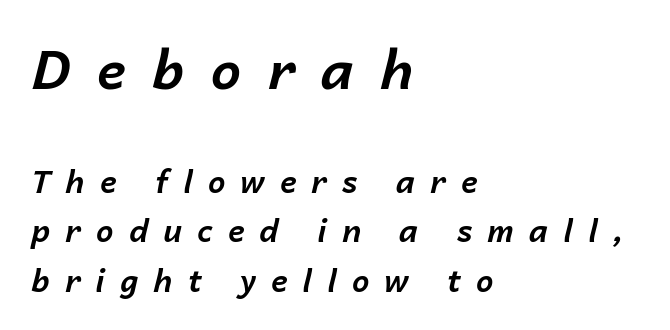
Q: Is the text bold? A: Yes.
Q: Is the text italic (slanted)? A: Yes, it leans right by about 14 degrees.
Q: Is the text underlined? A: No.
Q: How is the paragraph aligned? A: Left-aligned.
Q: Is the spacing between letters normal or unusually wide? A: Unusually wide.
Q: Is the spacing between lines tight, normal or loose? A: Normal.
Q: Which block of text is set in a larger size, the first (top) or the second (bottom)? A: The first (top) one.
Q: Width (condensed, normal, or wide)? A: Normal.
Q: Stroke contrast? A: Low.
Q: x-height? A: Medium.
Q: Monospaced? A: No.
